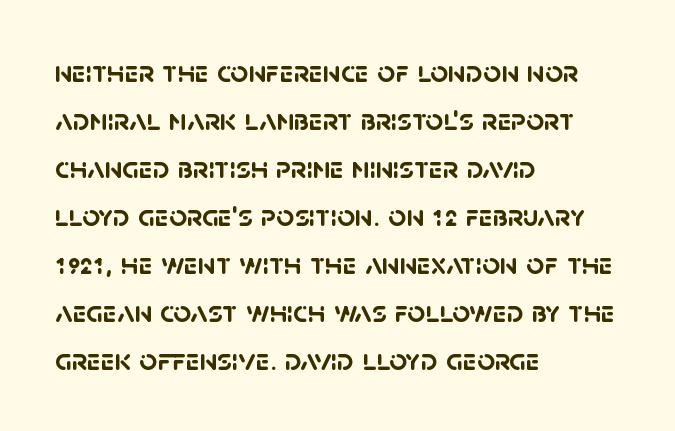
Q: Is the text bold? A: Yes.
Q: Is the typeface a serif or a sans-serif typeface? A: Sans-serif.
Q: Is the text underlined? A: No.
Q: How is the paragraph aligned? A: Left-aligned.
Q: Is the spacing between letters normal or unusually wide? A: Normal.
Q: Is the spacing between lines tight, normal or loose? A: Normal.
Q: Width (condensed, normal, or wide)? A: Normal.
Q: Stroke contrast? A: Low.
Q: x-height? A: Large.
Q: Monospaced? A: No.
